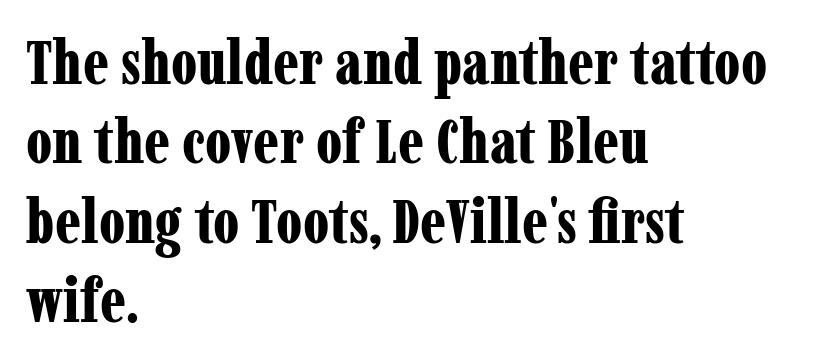
The image shows 61 px bold, condensed serif type, upright; set left-aligned, normal line spacing (1.3x), normal letter spacing, not underlined; low stroke contrast and a medium x-height.
